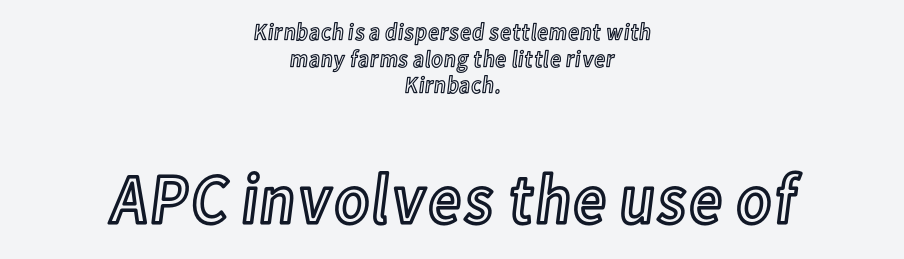
{"width": "condensed", "x_height": "medium", "monospaced": "no", "underline": "no", "align": "center", "line_spacing": "tight", "line_spacing_ratio": 1.11, "letter_spacing": "normal", "letter_spacing_em": 0.0, "larger_block": "second", "size_ratio": 2.96, "glyph_px": 71}
